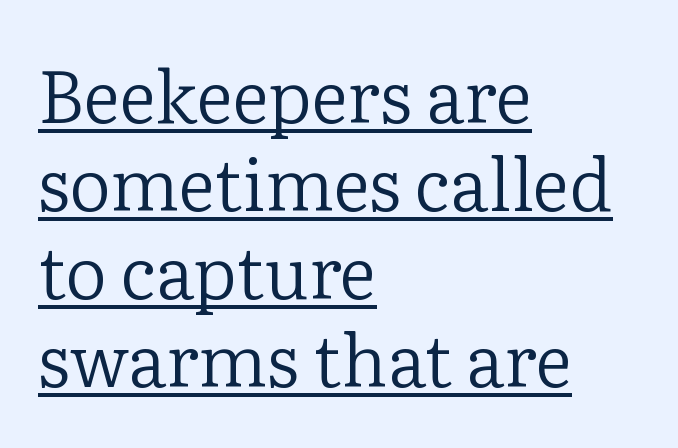
Q: Is the text bold? A: No.
Q: Is the text italic (slanted)? A: No, it is upright.
Q: Is the typeface a serif or a sans-serif typeface? A: Serif.
Q: Is the text underlined? A: Yes.
Q: How is the paragraph aligned? A: Left-aligned.
Q: Is the spacing between letters normal or unusually wide? A: Normal.
Q: Width (condensed, normal, or wide)? A: Normal.
Q: Stroke contrast? A: Low.
Q: x-height? A: Medium.
Q: Monospaced? A: No.
